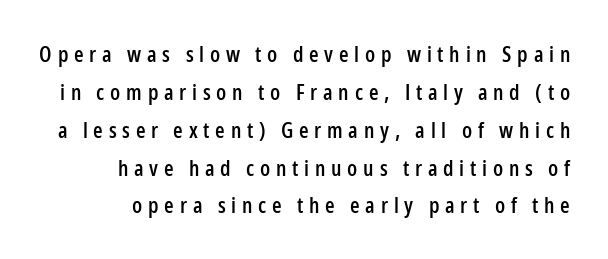
Unlike italic type, these characters show no tilt at all. The string is rendered with underlining switched off. Characters follow at a spacing far wider than the type designer built in.
